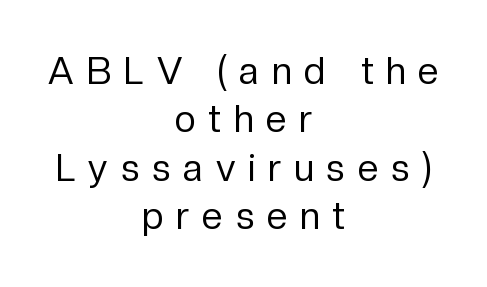
Q: Is the text bold? A: No.
Q: Is the text italic (slanted)? A: No, it is upright.
Q: Is the typeface a serif or a sans-serif typeface? A: Sans-serif.
Q: Is the text underlined? A: No.
Q: How is the paragraph aligned? A: Centered.
Q: Is the spacing between letters normal or unusually wide? A: Unusually wide.
Q: Is the spacing between lines tight, normal or loose? A: Normal.
Q: Width (condensed, normal, or wide)? A: Normal.
Q: Stroke contrast? A: Low.
Q: x-height? A: Medium.
Q: Monospaced? A: No.
